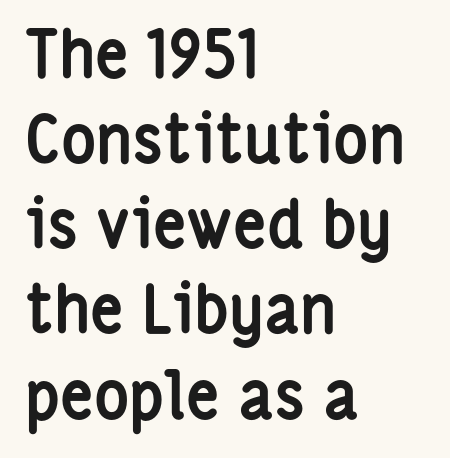
The image shows 66 px semibold, condensed sans-serif type, upright; set left-aligned, normal line spacing (1.29x), normal letter spacing, not underlined; low stroke contrast and a medium x-height.
